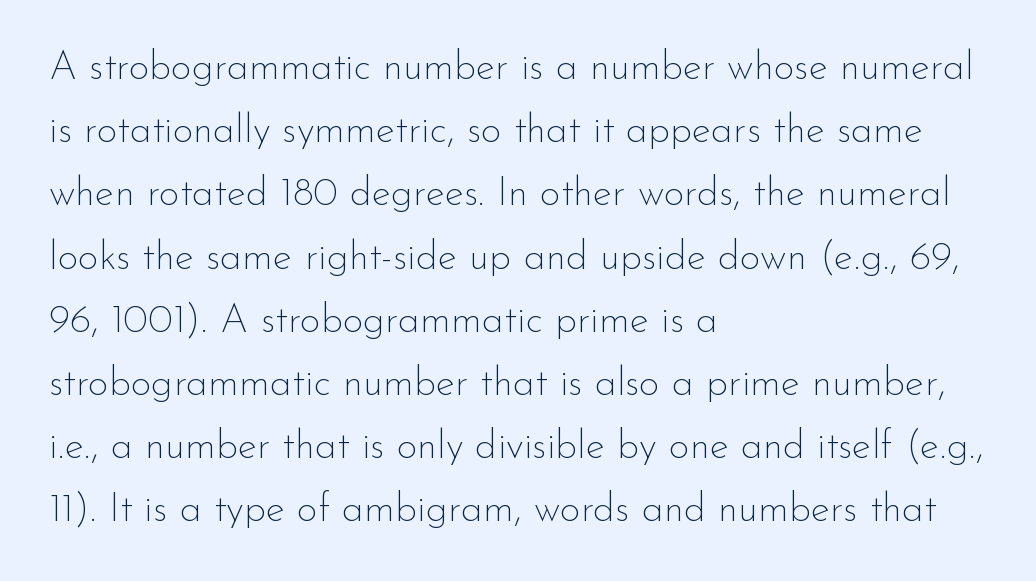
Upright lettering throughout. The rendering uses a moderate line-height, typical for paragraphs. Compared with a centered layout, this one pins lines to the left instead. Descenders hang freely into open space. Looks like regular typesetting: each glyph gets only the width it needs.
